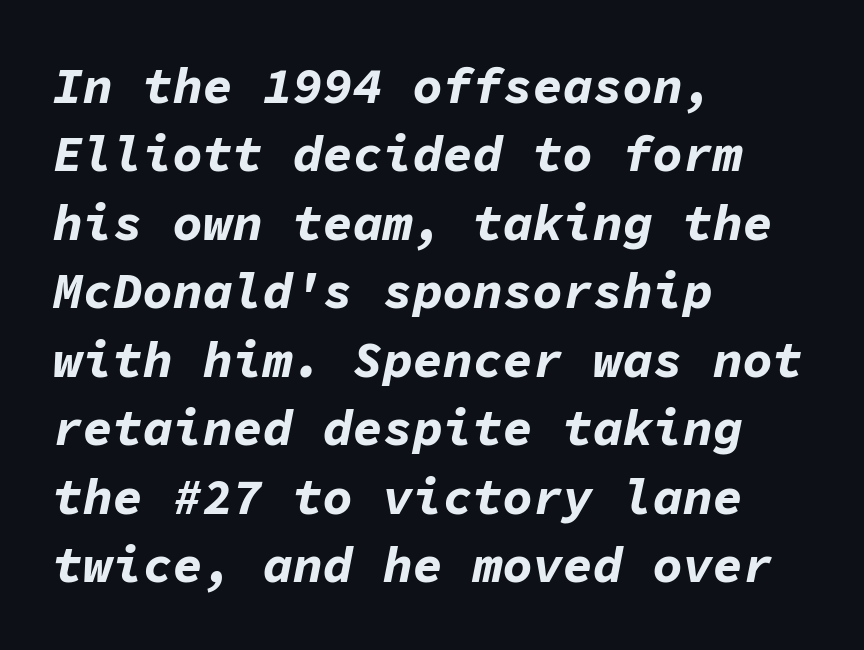
{"italic": "yes", "lean": "right", "slant_degrees": 11, "bold": "yes", "weight": "bold", "width": "normal", "stroke_contrast": "low", "x_height": "medium", "monospaced": "yes", "underline": "no", "align": "left", "line_spacing": "normal", "line_spacing_ratio": 1.37, "letter_spacing": "normal", "letter_spacing_em": 0.0, "glyph_px": 50}
